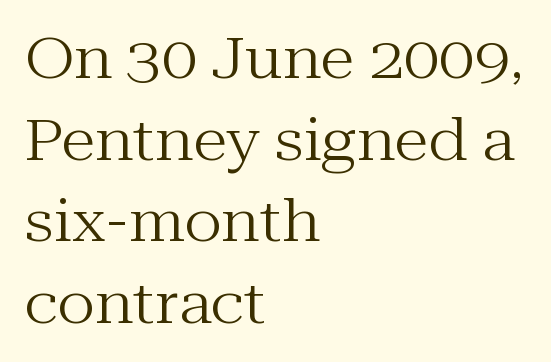
Each letter keeps its own natural width here, so spacing adapts to shape. Is there any slant? The stems are plumb. Vertically, the passage feels balanced, rows spaced as you'd expect. Little horizontal feet cap the strokes, marking this as serif type. The type is set solid horizontally, with unmodified tracking.
